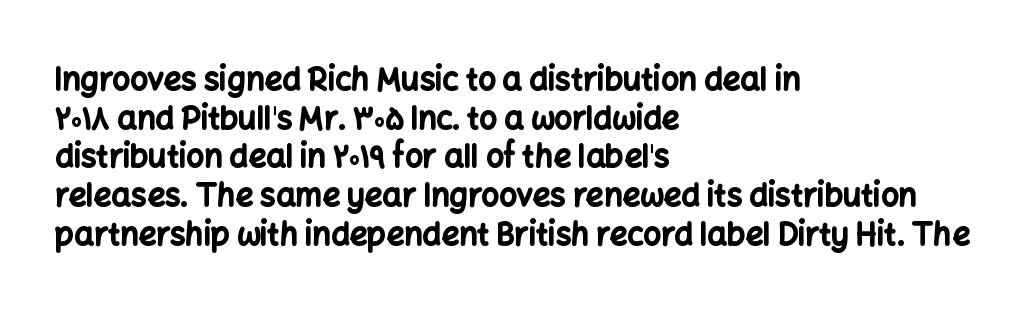
Q: Is the text bold? A: Yes.
Q: Is the text italic (slanted)? A: No, it is upright.
Q: Is the typeface a serif or a sans-serif typeface? A: Sans-serif.
Q: Is the text underlined? A: No.
Q: How is the paragraph aligned? A: Left-aligned.
Q: Is the spacing between letters normal or unusually wide? A: Normal.
Q: Is the spacing between lines tight, normal or loose? A: Normal.
Q: Width (condensed, normal, or wide)? A: Normal.
Q: Stroke contrast? A: Low.
Q: x-height? A: Medium.
Q: Monospaced? A: No.
